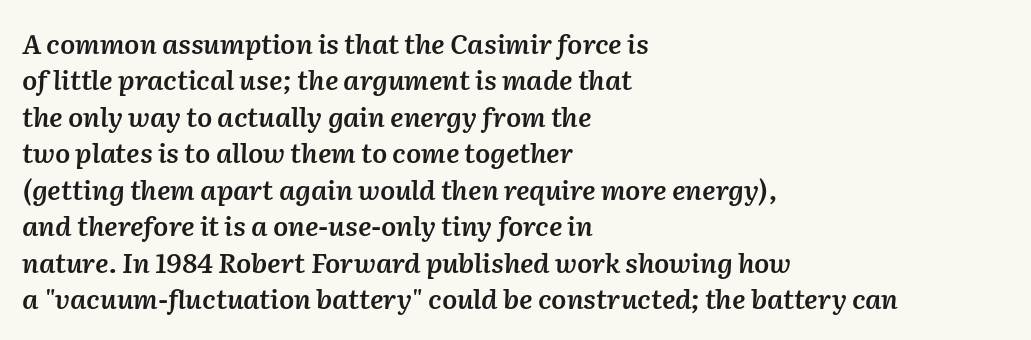
{"italic": "yes", "lean": "right", "slant_degrees": 2, "bold": "semi", "underline": "no", "align": "left", "line_spacing": "normal", "line_spacing_ratio": 1.35, "letter_spacing": "normal", "letter_spacing_em": 0.0, "glyph_px": 27}
